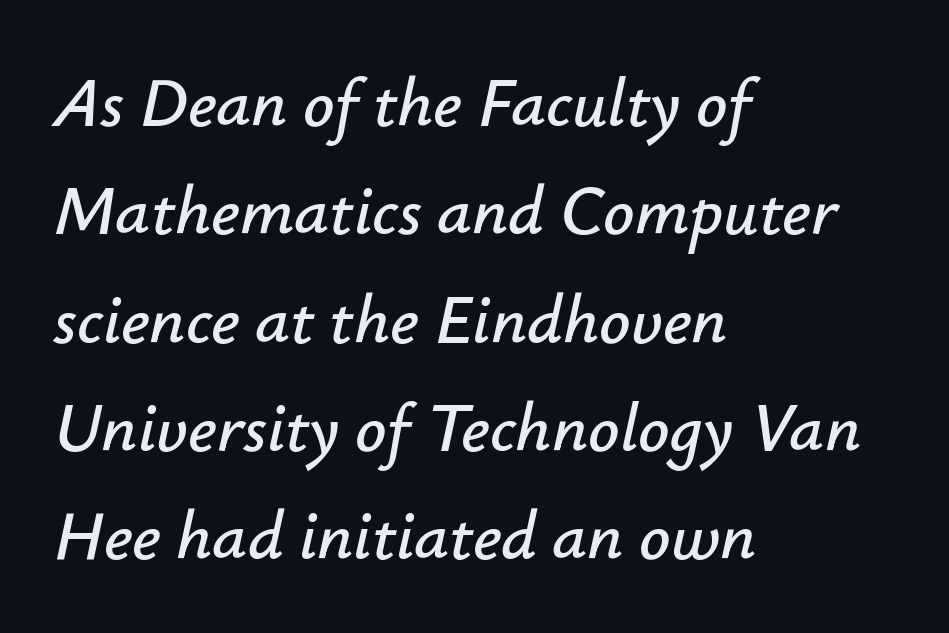
{"italic": "yes", "lean": "right", "slant_degrees": 12, "width": "normal", "stroke_contrast": "low", "x_height": "small", "monospaced": "no", "underline": "no", "align": "left", "line_spacing": "normal", "line_spacing_ratio": 1.57, "letter_spacing": "normal", "letter_spacing_em": 0.0, "glyph_px": 69}
